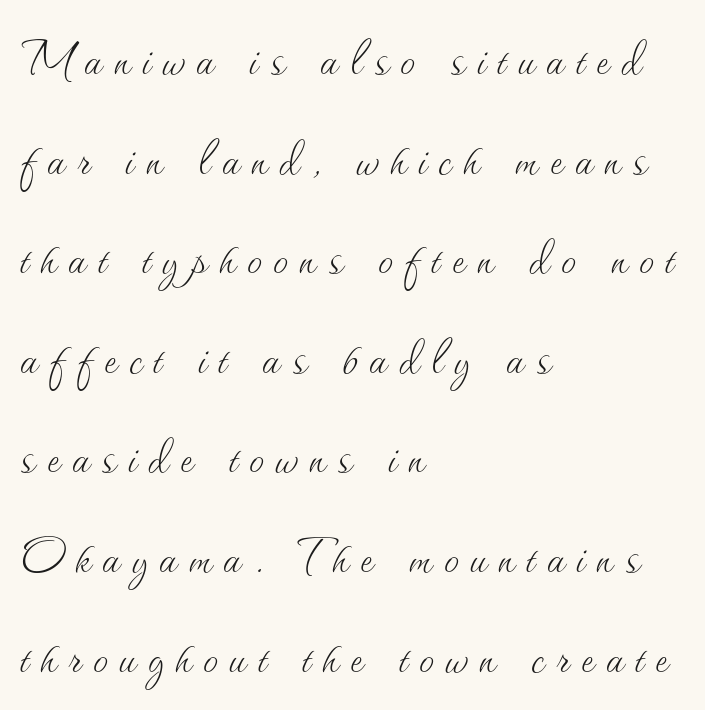
The image shows 60 px thin type; set left-aligned, normal line spacing (1.66x), unusually wide letter spacing (+0.2 em), not underlined; medium stroke contrast and a small x-height.
